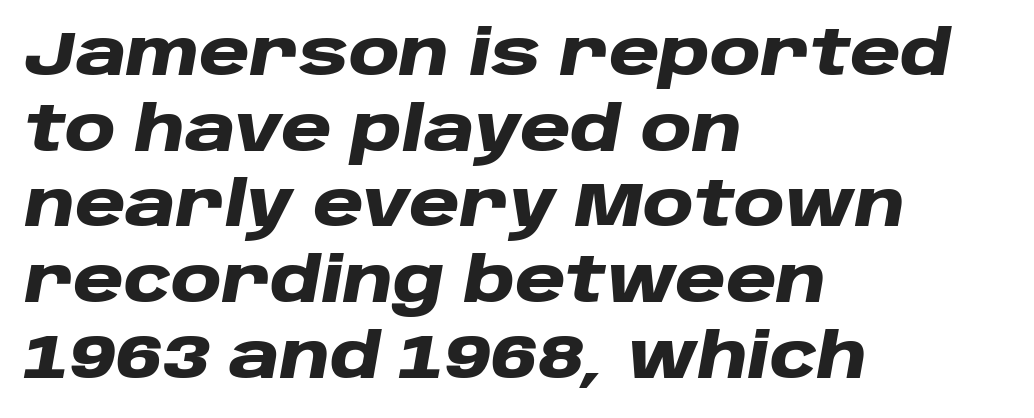
Q: Is the text bold? A: Yes.
Q: Is the text italic (slanted)? A: Yes, it leans right by about 10 degrees.
Q: Is the text underlined? A: No.
Q: How is the paragraph aligned? A: Left-aligned.
Q: Is the spacing between letters normal or unusually wide? A: Normal.
Q: Width (condensed, normal, or wide)? A: Wide.
Q: Stroke contrast? A: Low.
Q: x-height? A: Large.
Q: Monospaced? A: No.
